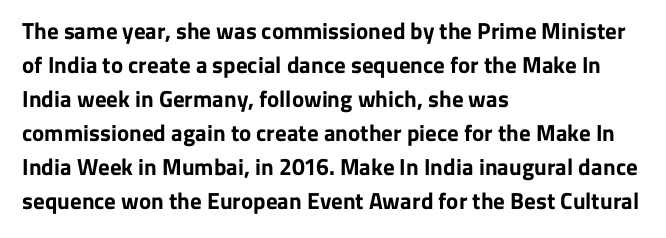
{"italic": "no", "bold": "yes", "underline": "no", "align": "left", "line_spacing": "normal", "line_spacing_ratio": 1.48, "letter_spacing": "normal", "letter_spacing_em": 0.0, "glyph_px": 23}
